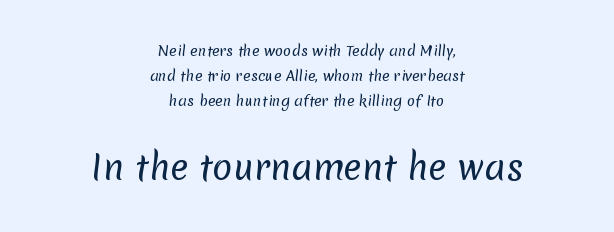
Q: Is the text bold? A: No.
Q: Is the typeface a serif or a sans-serif typeface? A: Sans-serif.
Q: Is the text underlined? A: No.
Q: How is the paragraph aligned? A: Centered.
Q: Is the spacing between letters normal or unusually wide? A: Normal.
Q: Which block of text is set in a larger size, the first (top) or the second (bottom)? A: The second (bottom) one.
Q: Width (condensed, normal, or wide)? A: Normal.
Q: Stroke contrast? A: Low.
Q: x-height? A: Medium.
Q: Monospaced? A: No.
